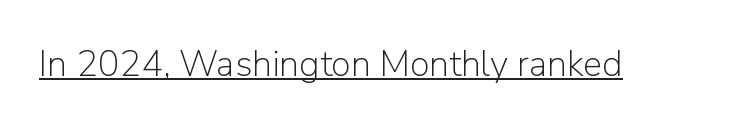
Q: Is the text bold? A: No.
Q: Is the text italic (slanted)? A: No, it is upright.
Q: Is the typeface a serif or a sans-serif typeface? A: Sans-serif.
Q: Is the text underlined? A: Yes.
Q: Is the spacing between letters normal or unusually wide? A: Normal.
Q: Width (condensed, normal, or wide)? A: Normal.
Q: Stroke contrast? A: Low.
Q: x-height? A: Medium.
Q: Monospaced? A: No.
